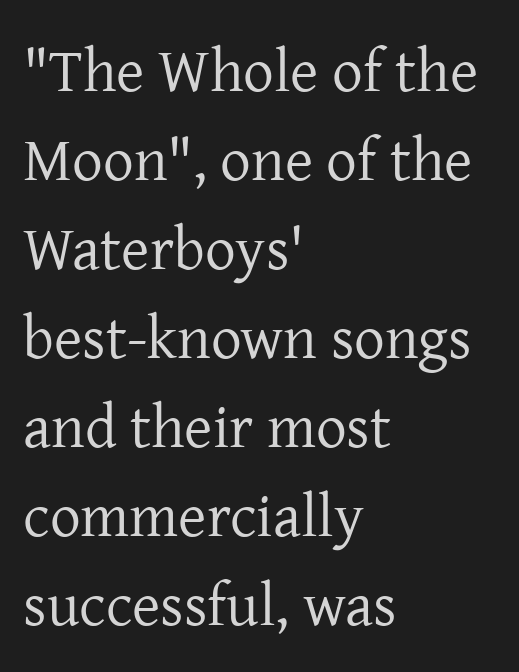
It's the straight-up-and-down kind of type. This rendering leaves character spacing at its baseline value. The face used here is proportionally spaced, like ordinary book or web type. The typesetter chose a ragged-right arrangement here. Descenders hang freely into open space.
